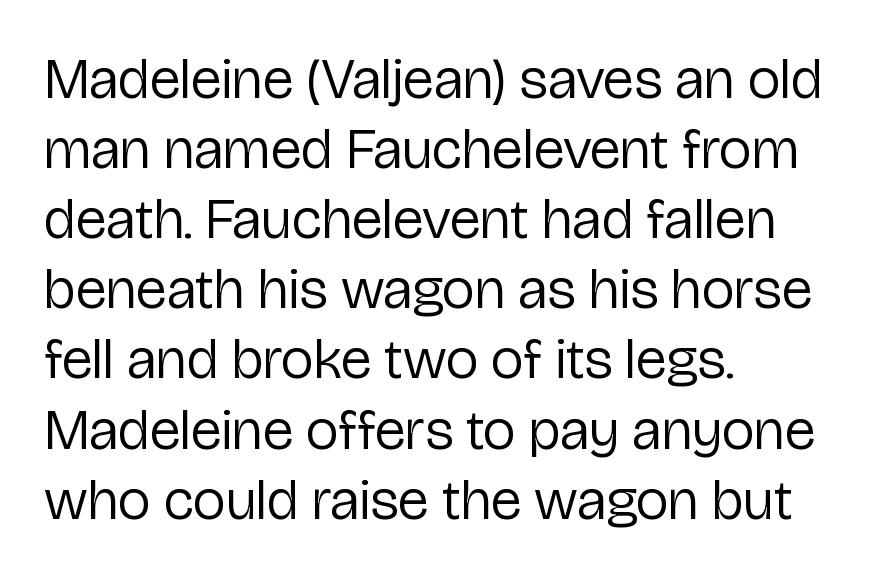
The baseline area is clear. Italic: no, the glyphs are upright roman. You could not count columns in this text — the font is proportionally spaced. These glyphs show unthickened strokes, regular width or finer. The passage shown has conventional tracking throughout.
